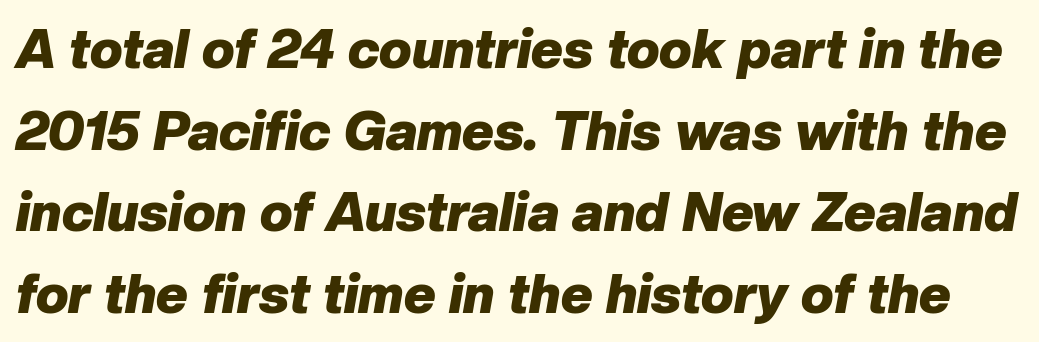
{"italic": "yes", "lean": "right", "slant_degrees": 10, "bold": "yes", "weight": "heavy", "width": "normal", "stroke_contrast": "low", "x_height": "medium", "monospaced": "no", "underline": "no", "line_spacing": "normal", "line_spacing_ratio": 1.51, "letter_spacing": "normal", "letter_spacing_em": 0.0, "glyph_px": 54}
